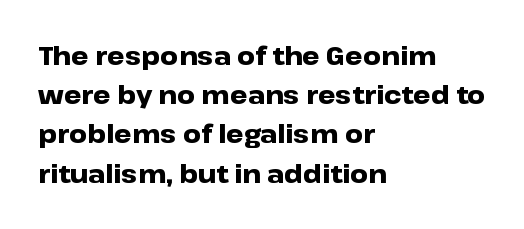
The image shows 25 px bold type, upright; set left-aligned, normal line spacing (1.57x), normal letter spacing, not underlined.
